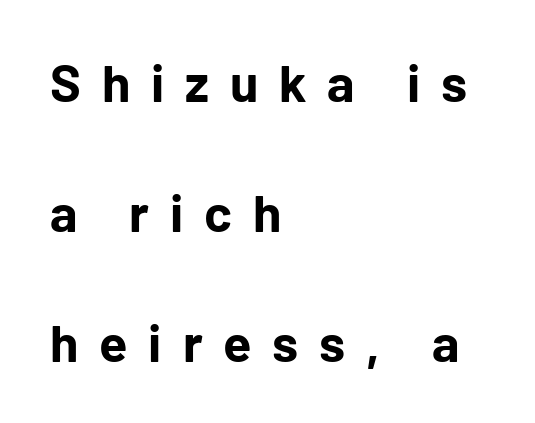
The image shows 52 px bold sans-serif type, upright; set left-aligned, loose line spacing (2.5x), unusually wide letter spacing (+0.4 em), not underlined; low stroke contrast and a medium x-height.
